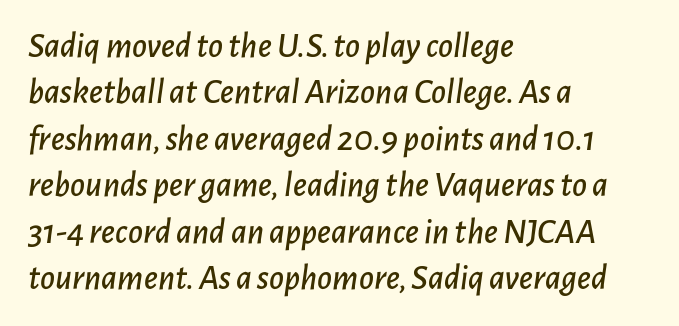
You could call the tracking neutral — neither tight nor loose. The text block is weighted toward the left margin, trailing off unevenly rightward. The axis of the letterforms is tilted away from vertical. The foot of each line stays bare and open. Normally led — the rows are evenly, conventionally spaced. The rendering uses natural spacing where letterforms have individual widths.
